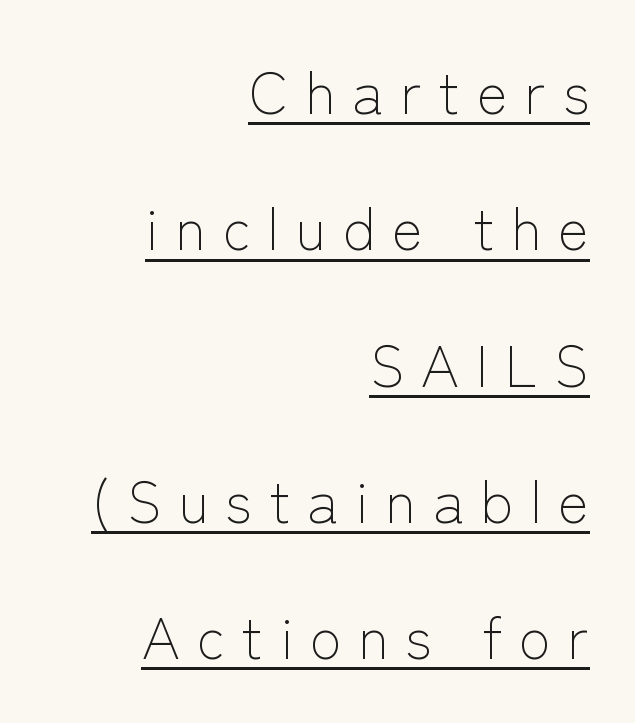
Honestly, the underline is the first thing you notice here. This reads as an unemphasized weight, regular at the heaviest. I'd call this a sans setting — the letters go barefoot. The passage is arranged like a letterhead date or caption credit — flush right. If you drew a line through each stem, it would be perfectly vertical.
